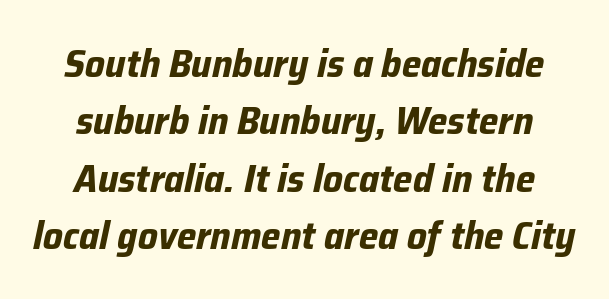
Q: Is the text bold? A: Yes.
Q: Is the text italic (slanted)? A: Yes, it leans right by about 12 degrees.
Q: Is the text underlined? A: No.
Q: How is the paragraph aligned? A: Centered.
Q: Is the spacing between letters normal or unusually wide? A: Normal.
Q: Is the spacing between lines tight, normal or loose? A: Normal.
Q: Width (condensed, normal, or wide)? A: Normal.
Q: Stroke contrast? A: Low.
Q: x-height? A: Medium.
Q: Monospaced? A: No.
